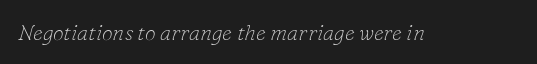
{"italic": "yes", "lean": "right", "slant_degrees": 16, "bold": "no", "underline": "no", "letter_spacing": "normal", "letter_spacing_em": 0.0, "glyph_px": 22}
